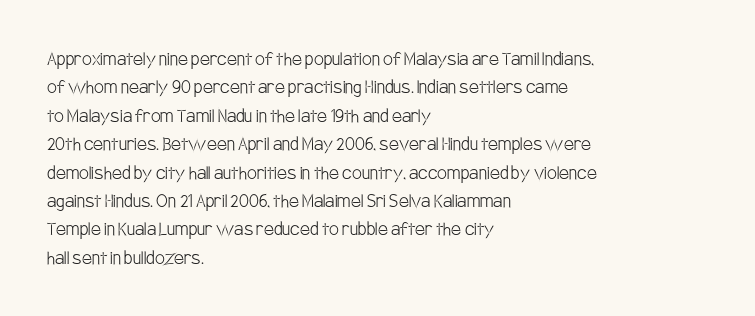
The image shows 22 px text type, upright; set left-aligned, normal line spacing (1.29x), normal letter spacing, not underlined.
